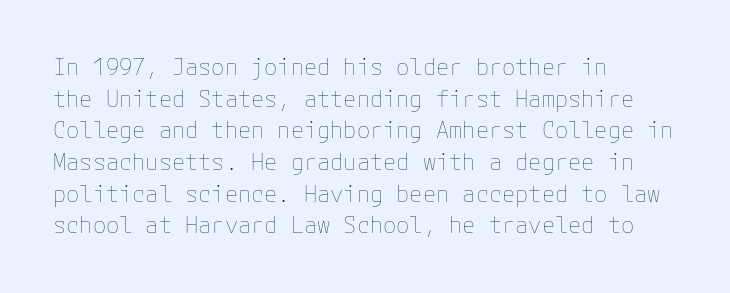
Ordinary non-slanted type is in use. Whoever set this chose a conventional vertical rhythm. Nothing unusual about the tracking: characters are spaced as the font intends. Every row of glyphs begins at an identical x-position on the left.
